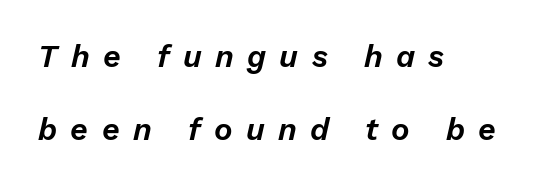
{"italic": "yes", "lean": "right", "slant_degrees": 13, "width": "normal", "stroke_contrast": "low", "x_height": "medium", "monospaced": "no", "underline": "no", "align": "left", "line_spacing": "loose", "line_spacing_ratio": 2.36, "letter_spacing": "wide", "letter_spacing_em": 0.43, "glyph_px": 31}
